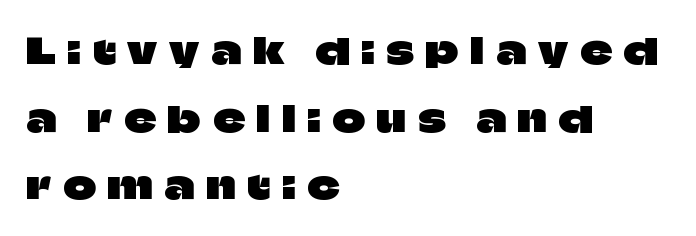
The image shows 35 px sans-serif type, upright; set left-aligned, loose line spacing (1.93x), unusually wide letter spacing (+0.34 em), not underlined; low stroke contrast and a large x-height.
